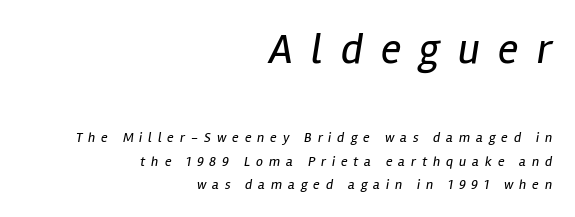
Q: Is the text bold? A: No.
Q: Is the text italic (slanted)? A: Yes, it leans right by about 12 degrees.
Q: Is the text underlined? A: No.
Q: How is the paragraph aligned? A: Right-aligned.
Q: Is the spacing between letters normal or unusually wide? A: Unusually wide.
Q: Is the spacing between lines tight, normal or loose? A: Normal.
Q: Which block of text is set in a larger size, the first (top) or the second (bottom)? A: The first (top) one.
Q: Width (condensed, normal, or wide)? A: Condensed.
Q: Stroke contrast? A: Low.
Q: x-height? A: Medium.
Q: Monospaced? A: No.
